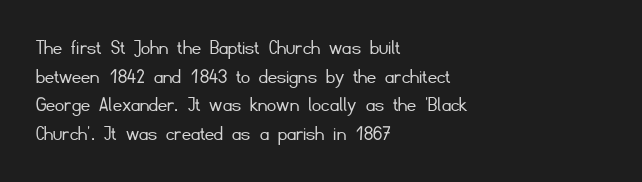
Check the space under the baseline: it is left empty. Characters follow at the spacing the type designer built in. These glyphs show unthickened strokes, regular width or finer. This is the regular roman posture of the typeface. A typesetter would call this leading conventional body-copy spacing. The compositor pushed each line to the left boundary.
